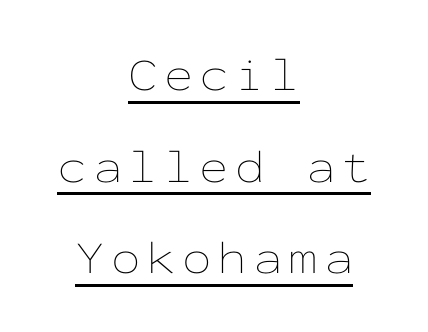
The image shows 47 px thin, wide type, upright, monospaced; set centered, loose line spacing (1.95x), underlined; low stroke contrast and a medium x-height.
